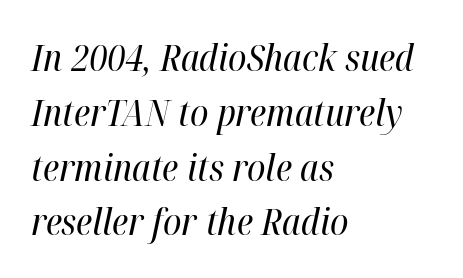
The image shows 37 px regular-weight, condensed type, italic (leaning right); set left-aligned, normal line spacing (1.48x), normal letter spacing, not underlined; high stroke contrast and a medium x-height.
